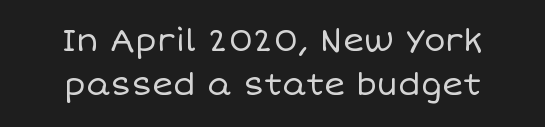
The lettering stays uniformly vertical, giving the passage a roman look. Successive baselines arrive at the customary interval. Each row of text sits above clean, open space. Heft: none added — not bold.
